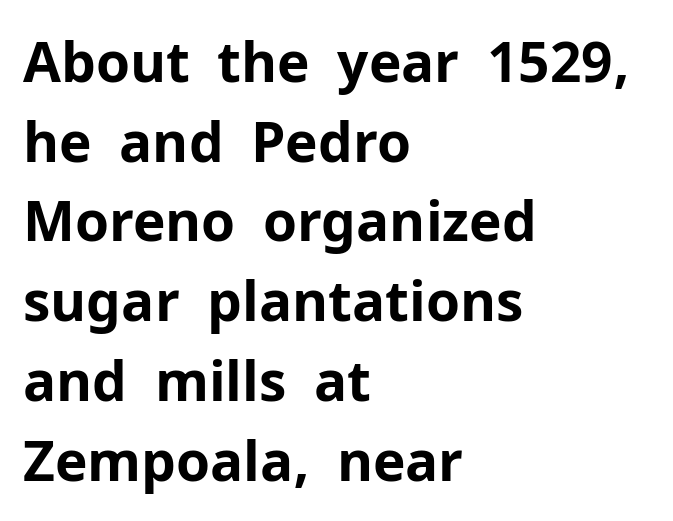
The image shows 55 px bold sans-serif type, upright; set left-aligned, normal line spacing (1.45x), normal letter spacing, not underlined; low stroke contrast and a medium x-height.
